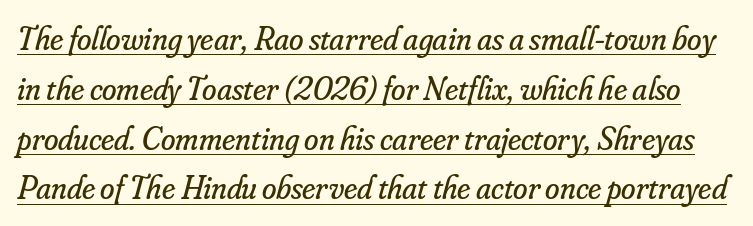
The image shows 33 px regular-weight serif type, italic (leaning right); set normal line spacing (1.51x), normal letter spacing, underlined; low stroke contrast and a small x-height.
